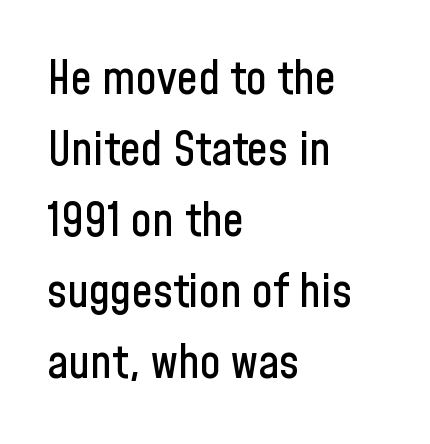
Italic: no, the glyphs are upright roman. A typesetter would label this face a sans. What's the leading like? Ordinary, nothing unusual. Nobody touched the tracking dial on this one. The glyphs are unaccompanied by any horizontal stroke below them. Line starts are locked; line ends wander.
